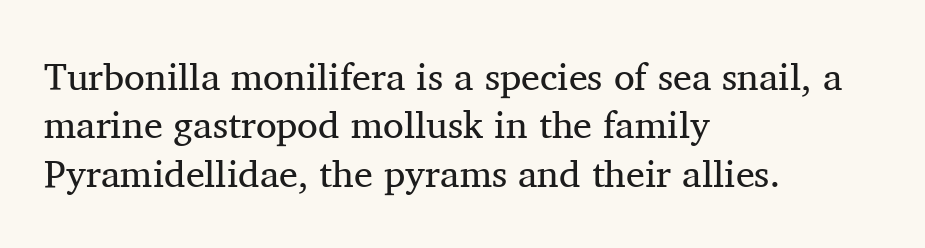
Q: Is the text bold? A: No.
Q: Is the text italic (slanted)? A: No, it is upright.
Q: Is the typeface a serif or a sans-serif typeface? A: Serif.
Q: Is the text underlined? A: No.
Q: How is the paragraph aligned? A: Left-aligned.
Q: Is the spacing between letters normal or unusually wide? A: Normal.
Q: Is the spacing between lines tight, normal or loose? A: Normal.
Q: Width (condensed, normal, or wide)? A: Normal.
Q: Stroke contrast? A: Medium.
Q: x-height? A: Medium.
Q: Monospaced? A: No.
